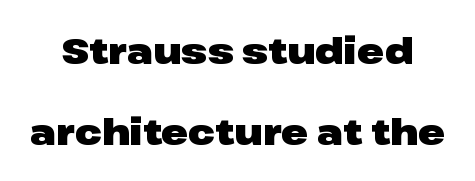
Students, observe: this is what heavily led, spacious text looks like. Students, this is bold: see how much ink each stroke carries. What stands out about the letter spacing? Nothing — it is the standard amount. No italicization has been applied; the sample stays upright.
